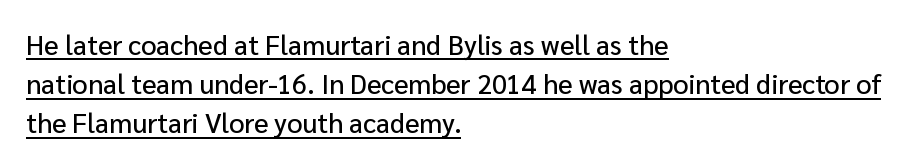
Layout note: lines flush left. Caption: standard tracking, unaltered. Like a heading marked for emphasis, these lines bear an underscore. This sample keeps an unexceptional amount of space between lines. The axis of the letterforms is exactly vertical.
